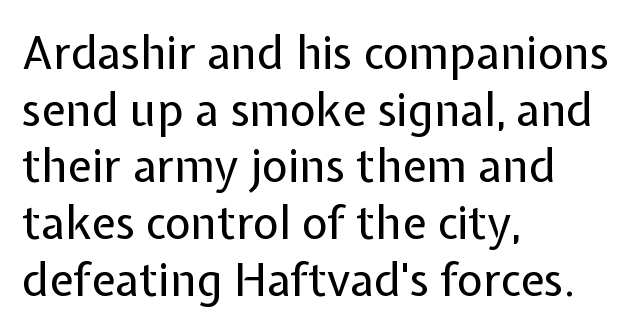
A typesetter would call this zero additional tracking. The rag falls on the right side of this text block. The typesetting does not lean heavy: it is not bold. Has an underline been added? It has not.
